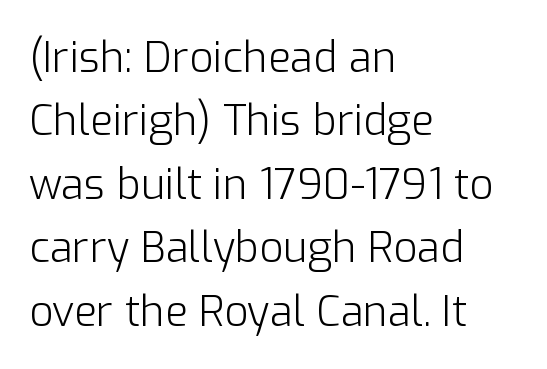
Q: Is the text bold? A: No.
Q: Is the text italic (slanted)? A: No, it is upright.
Q: Is the typeface a serif or a sans-serif typeface? A: Sans-serif.
Q: Is the text underlined? A: No.
Q: How is the paragraph aligned? A: Left-aligned.
Q: Is the spacing between letters normal or unusually wide? A: Normal.
Q: Is the spacing between lines tight, normal or loose? A: Normal.
Q: Width (condensed, normal, or wide)? A: Normal.
Q: Stroke contrast? A: Low.
Q: x-height? A: Medium.
Q: Monospaced? A: No.
